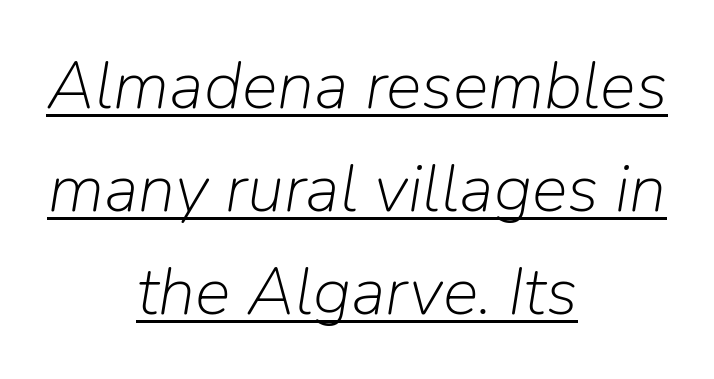
Tracking value appears to be zero — textbook default spacing. An italicized treatment has been applied to the whole sample. The letters look calm and open, with moderate or lighter stems. What's the leading like? Ordinary, nothing unusual. Note the varied advance widths — an 'i' is clearly narrower than an 'm'. These lines are centered, leaving both edges ragged.
